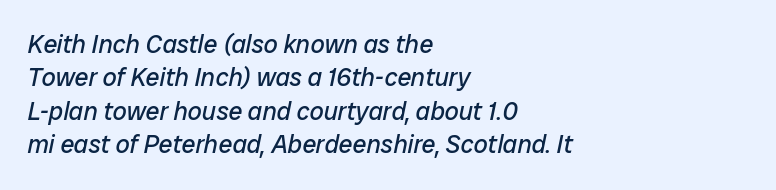
Q: Is the text bold? A: No.
Q: Is the text italic (slanted)? A: Yes, it leans right by about 12 degrees.
Q: Is the text underlined? A: No.
Q: How is the paragraph aligned? A: Left-aligned.
Q: Is the spacing between letters normal or unusually wide? A: Normal.
Q: Is the spacing between lines tight, normal or loose? A: Normal.
